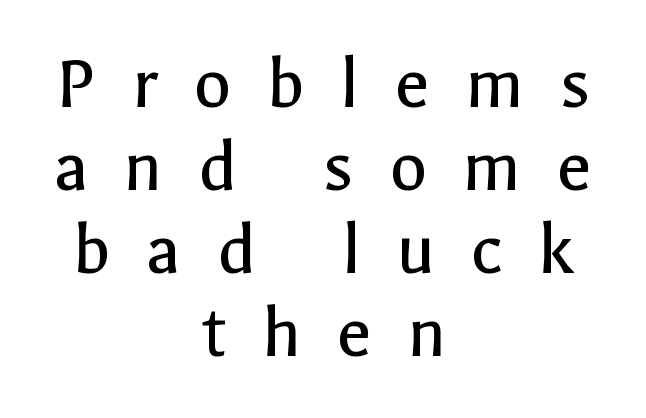
The image shows 77 px regular-weight sans-serif type, upright; set centered, tight line spacing (1.08x), unusually wide letter spacing (+0.46 em), not underlined; a medium x-height.
